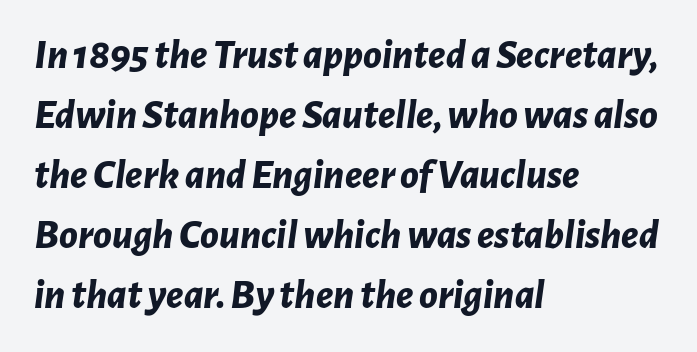
The image shows 42 px bold type, italic (leaning right); set left-aligned, normal line spacing (1.43x), normal letter spacing, not underlined; low stroke contrast and a medium x-height.
